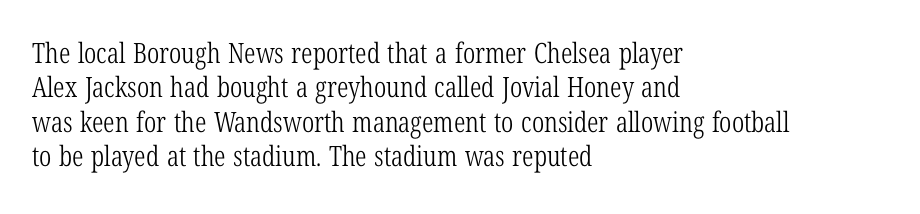
{"serif": "yes", "italic": "no", "bold": "no", "weight": "light", "width": "condensed", "stroke_contrast": "low", "x_height": "medium", "monospaced": "no", "underline": "no", "align": "left", "line_spacing_ratio": 1.23, "letter_spacing": "normal", "letter_spacing_em": 0.0, "glyph_px": 28}
